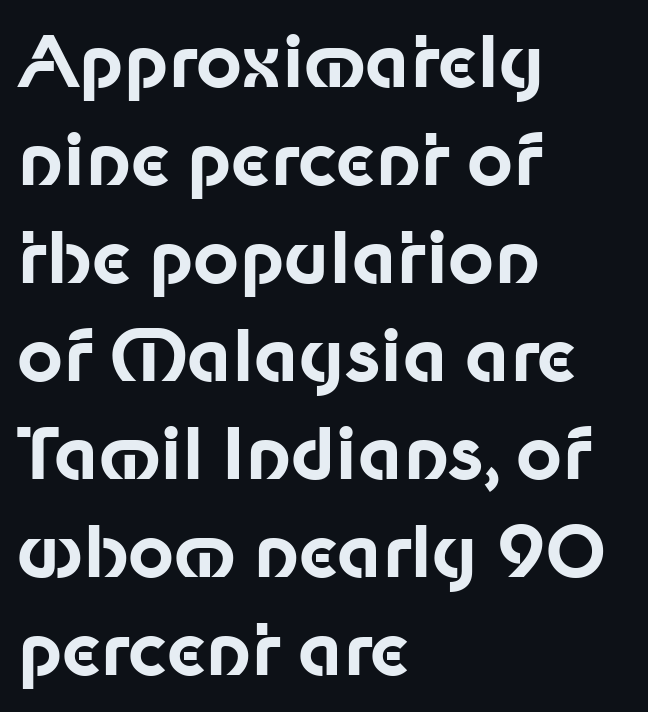
Q: Is the text bold? A: Yes.
Q: Is the text italic (slanted)? A: No, it is upright.
Q: Is the typeface a serif or a sans-serif typeface? A: Sans-serif.
Q: Is the text underlined? A: No.
Q: How is the paragraph aligned? A: Left-aligned.
Q: Is the spacing between letters normal or unusually wide? A: Normal.
Q: Is the spacing between lines tight, normal or loose? A: Normal.
Q: Width (condensed, normal, or wide)? A: Normal.
Q: Stroke contrast? A: Low.
Q: x-height? A: Medium.
Q: Monospaced? A: No.
